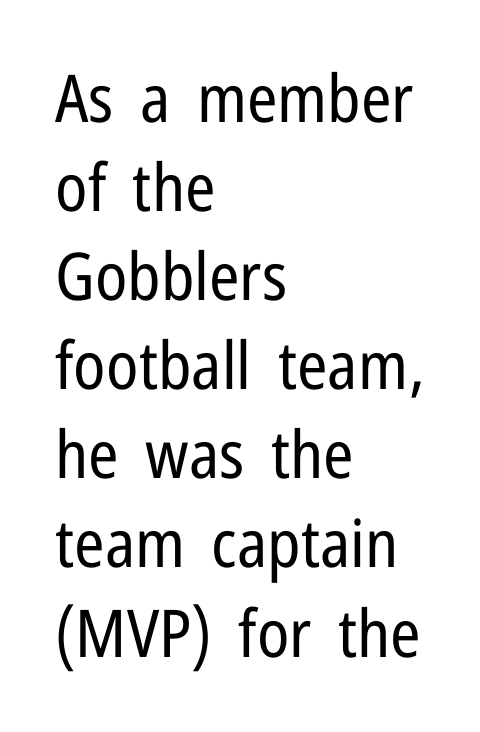
The image shows 66 px regular-weight, condensed sans-serif type, upright; set left-aligned, normal line spacing (1.35x), normal letter spacing, not underlined; low stroke contrast and a medium x-height.
